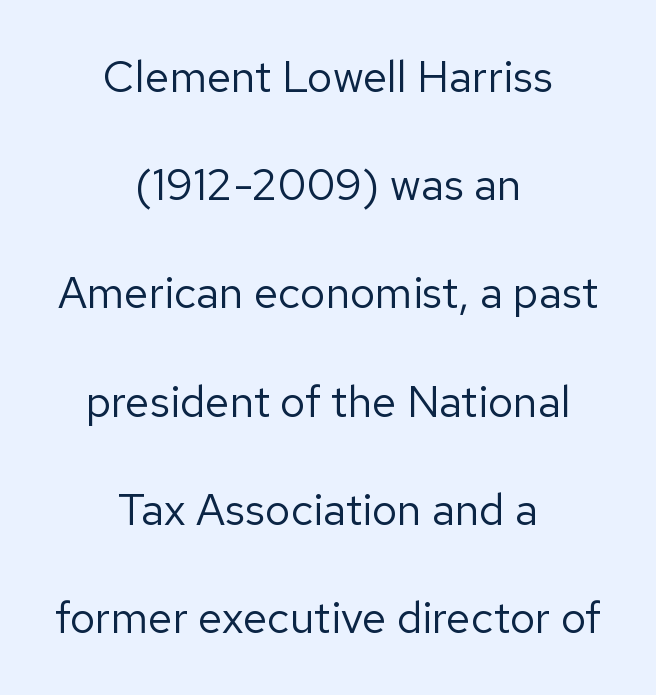
Q: Is the text bold? A: No.
Q: Is the text italic (slanted)? A: No, it is upright.
Q: Is the typeface a serif or a sans-serif typeface? A: Sans-serif.
Q: Is the text underlined? A: No.
Q: How is the paragraph aligned? A: Centered.
Q: Is the spacing between letters normal or unusually wide? A: Normal.
Q: Is the spacing between lines tight, normal or loose? A: Loose.
Q: Width (condensed, normal, or wide)? A: Normal.
Q: Stroke contrast? A: Low.
Q: x-height? A: Medium.
Q: Monospaced? A: No.
